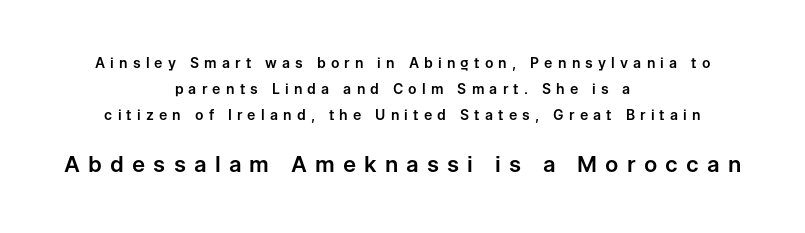
{"italic": "no", "underline": "no", "align": "center", "line_spacing_ratio": 1.87, "letter_spacing": "wide", "letter_spacing_em": 0.37, "larger_block": "second", "size_ratio": 1.57, "glyph_px": 22}
